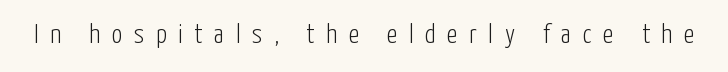
The image shows 27 px text type, upright; set unusually wide letter spacing (+0.43 em), not underlined.
